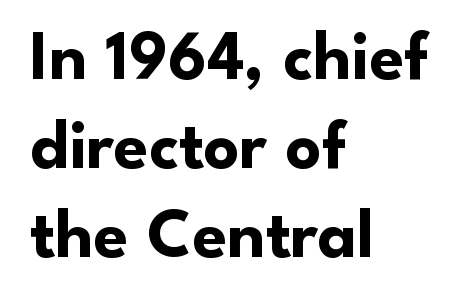
Q: Is the text bold? A: Yes.
Q: Is the text italic (slanted)? A: No, it is upright.
Q: Is the typeface a serif or a sans-serif typeface? A: Sans-serif.
Q: Is the text underlined? A: No.
Q: How is the paragraph aligned? A: Left-aligned.
Q: Is the spacing between letters normal or unusually wide? A: Normal.
Q: Is the spacing between lines tight, normal or loose? A: Normal.
Q: Width (condensed, normal, or wide)? A: Normal.
Q: Stroke contrast? A: Low.
Q: x-height? A: Small.
Q: Monospaced? A: No.
